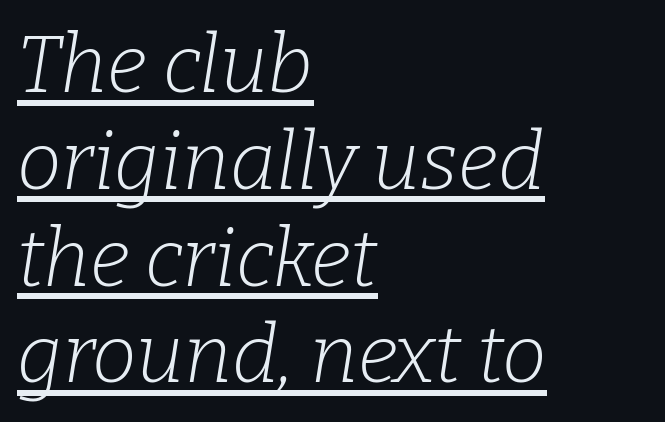
Q: Is the text bold? A: No.
Q: Is the text italic (slanted)? A: Yes, it leans right by about 9 degrees.
Q: Is the typeface a serif or a sans-serif typeface? A: Serif.
Q: Is the text underlined? A: Yes.
Q: How is the paragraph aligned? A: Left-aligned.
Q: Is the spacing between letters normal or unusually wide? A: Normal.
Q: Width (condensed, normal, or wide)? A: Normal.
Q: Stroke contrast? A: Low.
Q: x-height? A: Medium.
Q: Monospaced? A: No.
